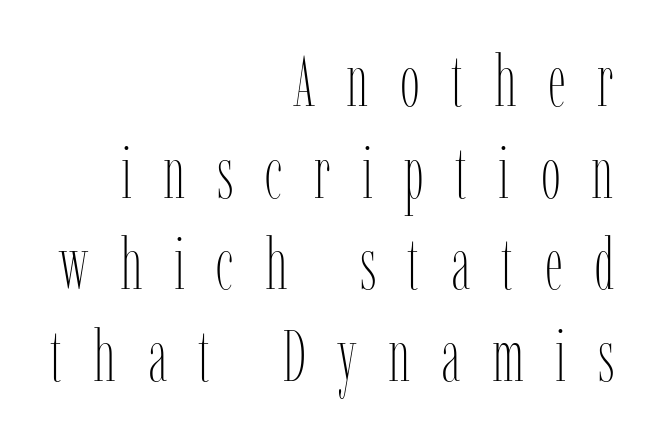
The compositor pushed each line to the right boundary. Italic: no, the glyphs are upright roman. Whoever set this chose a conventional vertical rhythm. Descender tails drop into unmarked territory.
